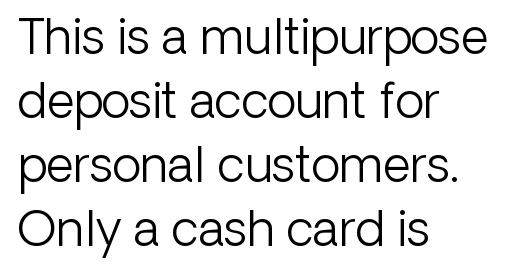
Left-aligned paragraph, ragged on the right. Nope, not italic — everything's standing straight. Clear beneath every line of the passage. The cut favours lightness, reaching ordinary text weight at its darkest. Serifs: no, the terminals of the letterforms are clean.
